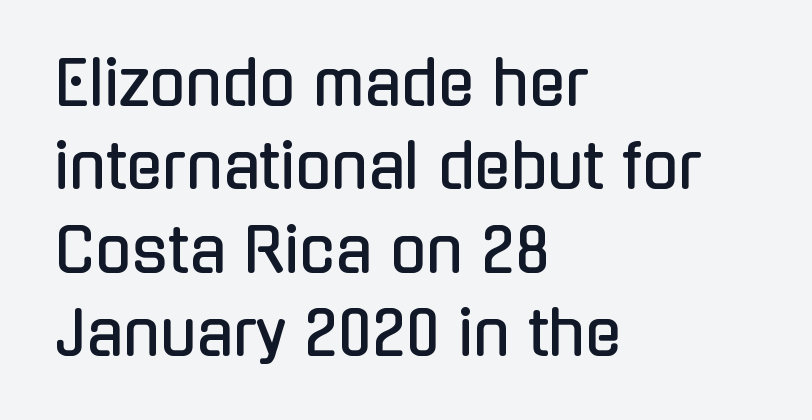
{"serif": "no", "italic": "no", "width": "condensed", "stroke_contrast": "low", "x_height": "medium", "monospaced": "no", "underline": "no", "align": "left", "line_spacing": "normal", "line_spacing_ratio": 1.39, "letter_spacing": "normal", "letter_spacing_em": 0.0, "glyph_px": 60}
